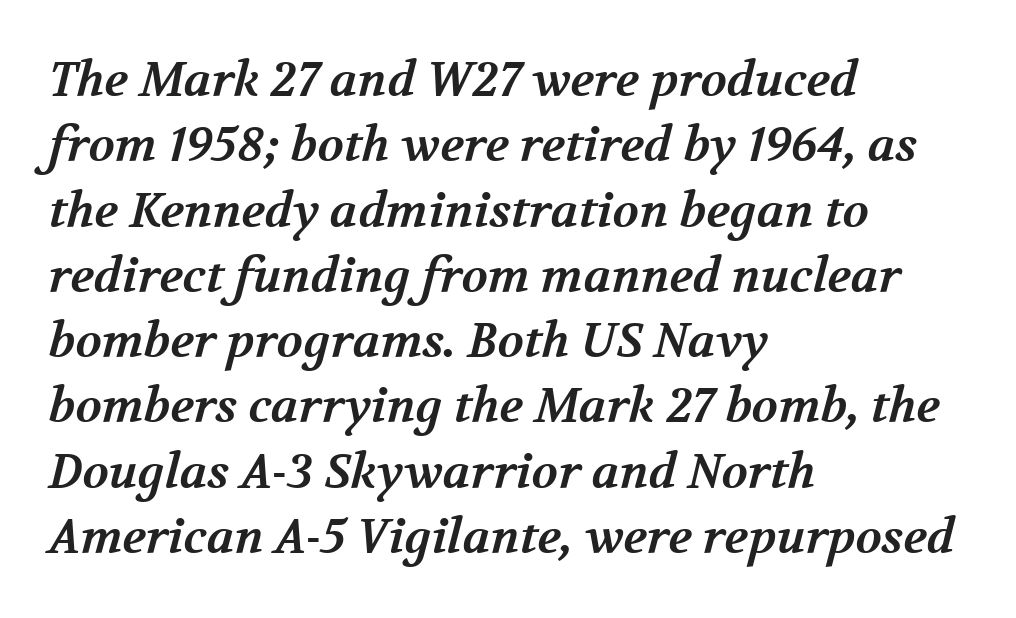
{"serif": "yes", "bold": "yes", "weight": "bold", "width": "normal", "stroke_contrast": "medium", "x_height": "medium", "monospaced": "no", "underline": "no", "align": "left", "line_spacing": "normal", "line_spacing_ratio": 1.36, "letter_spacing": "normal", "letter_spacing_em": 0.0, "glyph_px": 48}
